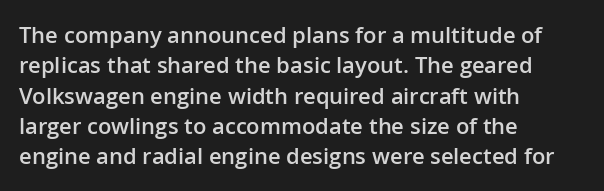
The image shows 22 px text type, upright; set left-aligned, normal line spacing (1.38x), normal letter spacing, not underlined.
